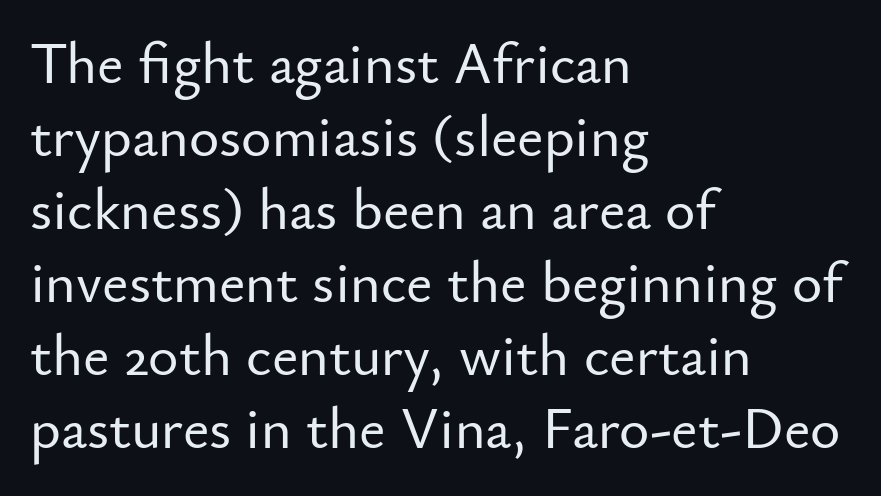
The image shows 58 px sans-serif type, upright; set left-aligned, normal line spacing (1.26x), normal letter spacing, not underlined; low stroke contrast and a small x-height.
